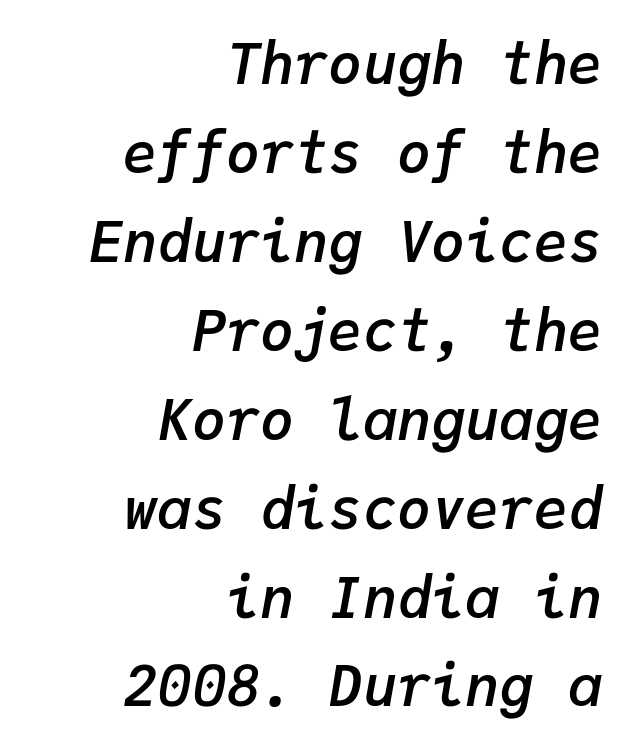
These words are printed semibold, heavier than regular yet not bold. One-word summary of the alignment: right. Note the uniform advance width — an 'i' takes as much space as an 'm'. Posture: slanted. The space between consecutive lines is moderate. These lines keep a tight, regular rhythm from letter to letter.
